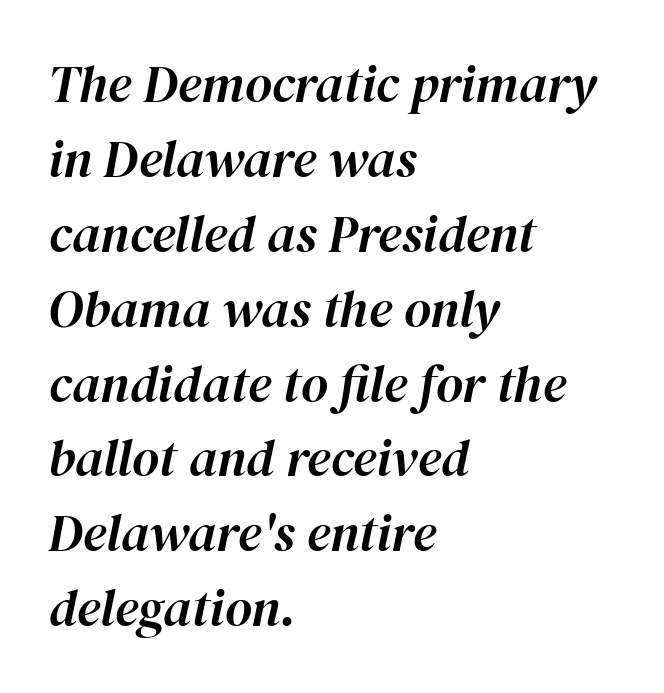
The paragraph shown leans on its left margin. The rendering keeps characters at their native spacing. Honestly, there is no underline to notice here at all. Each letter keeps its own natural width here, so spacing adapts to shape. Rows of type keep a routine distance in the vertical direction. The lettering tilts uniformly, giving the passage an italic look.
